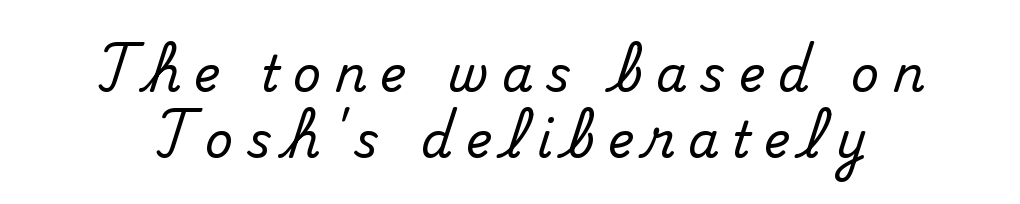
This rendering widens character spacing well past its baseline value. The letters carry serifs — small finishing strokes at the ends of their stems. The passage shown is typed in a proportional face where columns would drift. Rows of type keep a routine distance in the vertical direction. Descenders are the only things crossing below the line.
